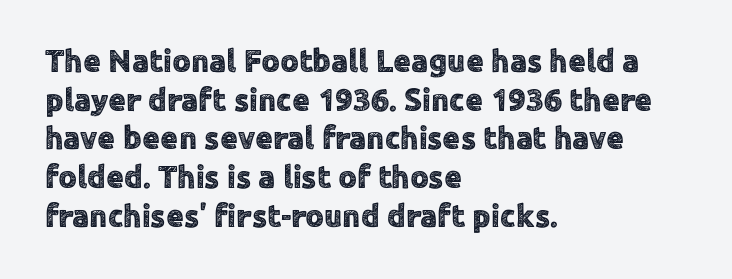
{"serif": "no", "italic": "no", "width": "normal", "x_height": "medium", "monospaced": "no", "underline": "no", "align": "left", "line_spacing_ratio": 1.21, "letter_spacing": "normal", "letter_spacing_em": 0.0, "glyph_px": 32}
